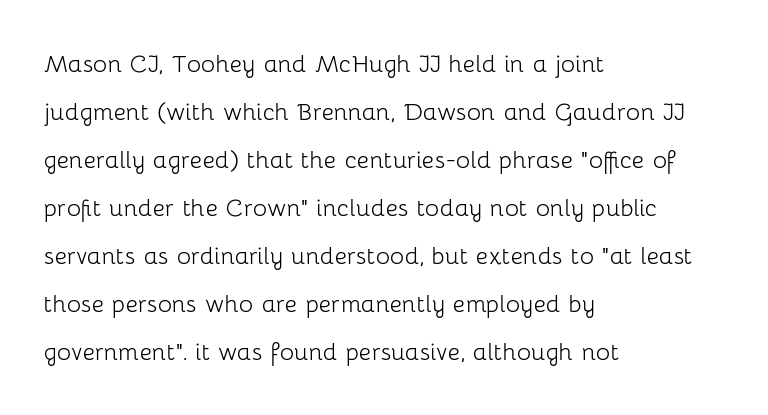
{"serif": "no", "italic": "no", "bold": "no", "weight": "light", "width": "normal", "stroke_contrast": "low", "x_height": "medium", "monospaced": "no", "underline": "no", "align": "left", "line_spacing": "normal", "line_spacing_ratio": 1.6, "letter_spacing": "normal", "letter_spacing_em": 0.0, "glyph_px": 30}
